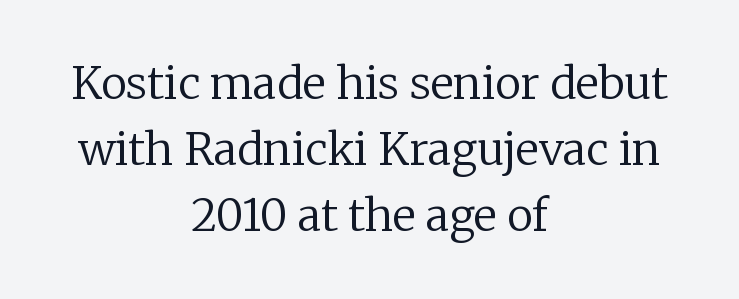
The type family on display is of the serif kind. These lines stack symmetrically, like a column narrowing and widening about its center. The letters sit at their default tracking, neither squeezed nor spread. This sample has the flowing, uneven cadence of proportional lettering. Does the leading feel generous? No, just average. Italic: no, the glyphs are upright roman.
